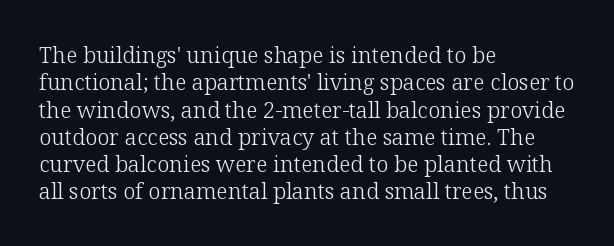
The image shows 22 px text type, upright; set left-aligned, line spacing 1.24x, normal letter spacing, not underlined.
